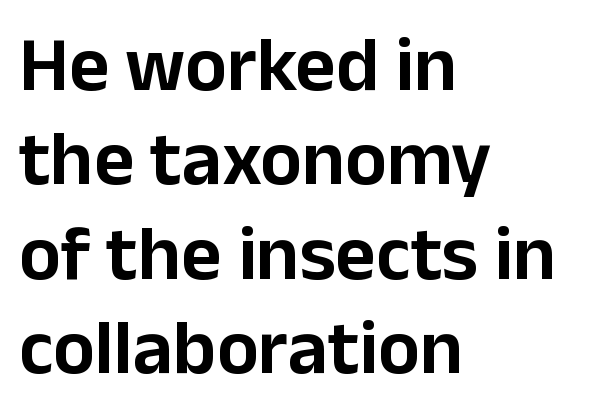
Q: Is the text italic (slanted)? A: No, it is upright.
Q: Is the typeface a serif or a sans-serif typeface? A: Sans-serif.
Q: Is the text underlined? A: No.
Q: How is the paragraph aligned? A: Left-aligned.
Q: Is the spacing between letters normal or unusually wide? A: Normal.
Q: Width (condensed, normal, or wide)? A: Normal.
Q: Stroke contrast? A: Low.
Q: x-height? A: Medium.
Q: Monospaced? A: No.
